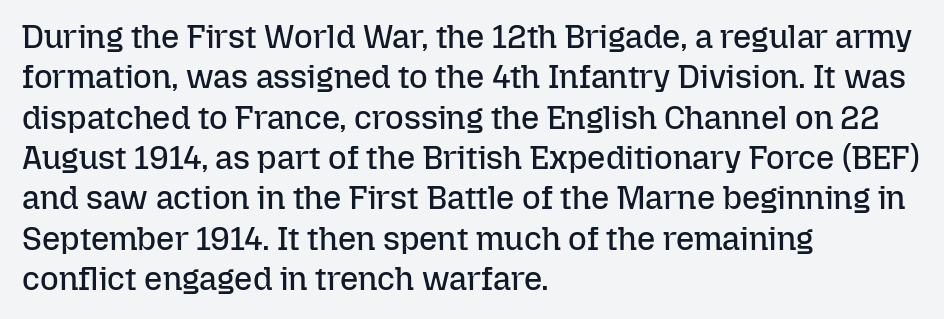
{"italic": "no", "bold": "no", "weight": "regular", "width": "normal", "stroke_contrast": "low", "x_height": "medium", "monospaced": "no", "underline": "no", "align": "left", "line_spacing": "normal", "line_spacing_ratio": 1.26, "letter_spacing": "normal", "letter_spacing_em": 0.0, "glyph_px": 32}
